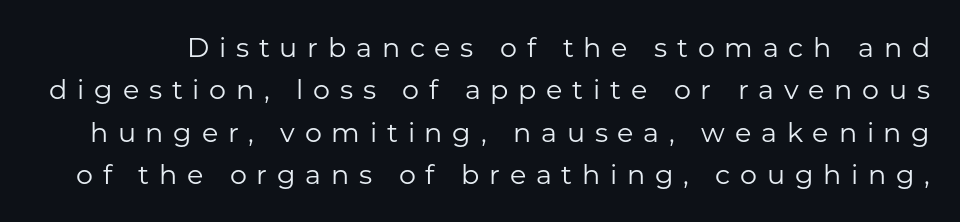
Q: Is the text bold? A: No.
Q: Is the text italic (slanted)? A: No, it is upright.
Q: Is the text underlined? A: No.
Q: Is the spacing between letters normal or unusually wide? A: Unusually wide.
Q: Is the spacing between lines tight, normal or loose? A: Normal.
